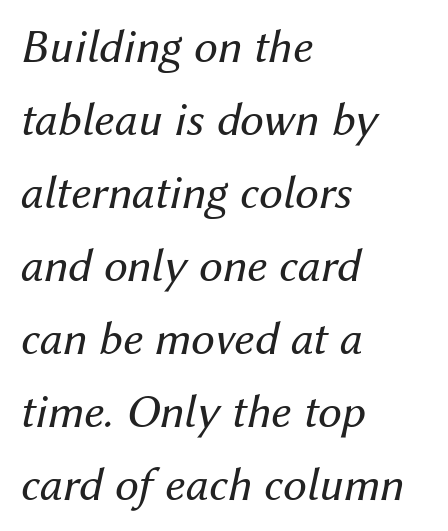
Q: Is the text bold? A: No.
Q: Is the text italic (slanted)? A: Yes, it leans right by about 12 degrees.
Q: Is the text underlined? A: No.
Q: How is the paragraph aligned? A: Left-aligned.
Q: Is the spacing between letters normal or unusually wide? A: Normal.
Q: Is the spacing between lines tight, normal or loose? A: Normal.
Q: Width (condensed, normal, or wide)? A: Normal.
Q: Stroke contrast? A: Medium.
Q: x-height? A: Medium.
Q: Monospaced? A: No.
